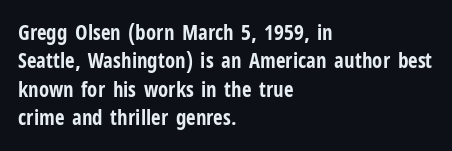
Q: Is the text bold? A: Yes.
Q: Is the text italic (slanted)? A: No, it is upright.
Q: Is the text underlined? A: No.
Q: How is the paragraph aligned? A: Left-aligned.
Q: Is the spacing between letters normal or unusually wide? A: Normal.
Q: Is the spacing between lines tight, normal or loose? A: Normal.
